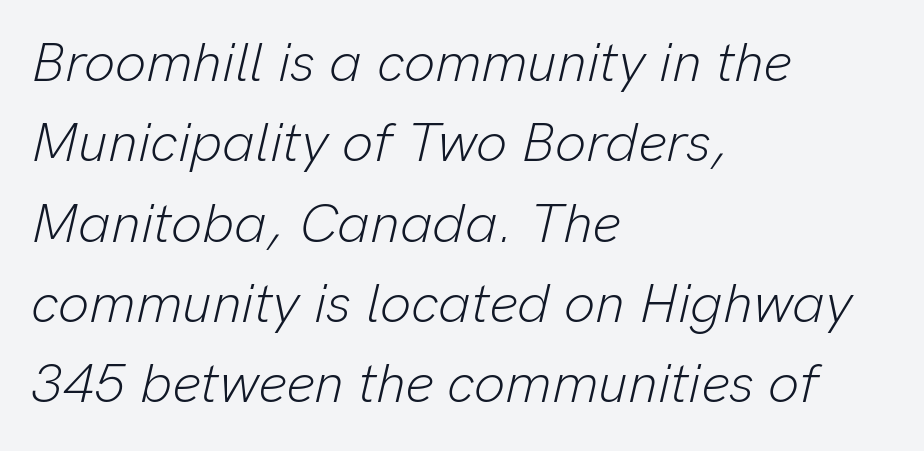
Q: Is the text bold? A: No.
Q: Is the text italic (slanted)? A: Yes, it leans right by about 13 degrees.
Q: Is the text underlined? A: No.
Q: How is the paragraph aligned? A: Left-aligned.
Q: Is the spacing between letters normal or unusually wide? A: Normal.
Q: Is the spacing between lines tight, normal or loose? A: Normal.
Q: Width (condensed, normal, or wide)? A: Normal.
Q: Stroke contrast? A: Low.
Q: x-height? A: Medium.
Q: Monospaced? A: No.
